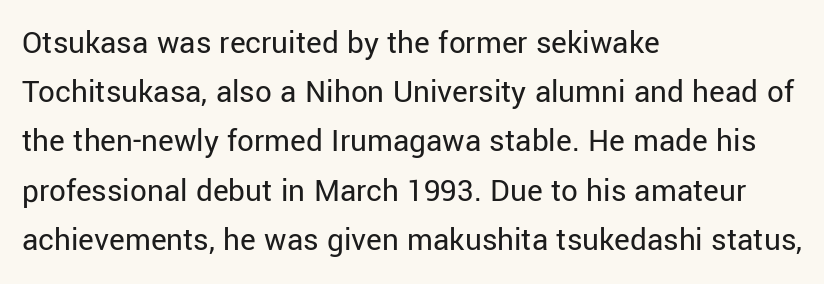
{"serif": "no", "italic": "no", "bold": "no", "weight": "regular", "width": "normal", "stroke_contrast": "low", "x_height": "medium", "monospaced": "no", "underline": "no", "align": "left", "line_spacing": "normal", "line_spacing_ratio": 1.49, "letter_spacing": "normal", "letter_spacing_em": 0.0, "glyph_px": 33}
